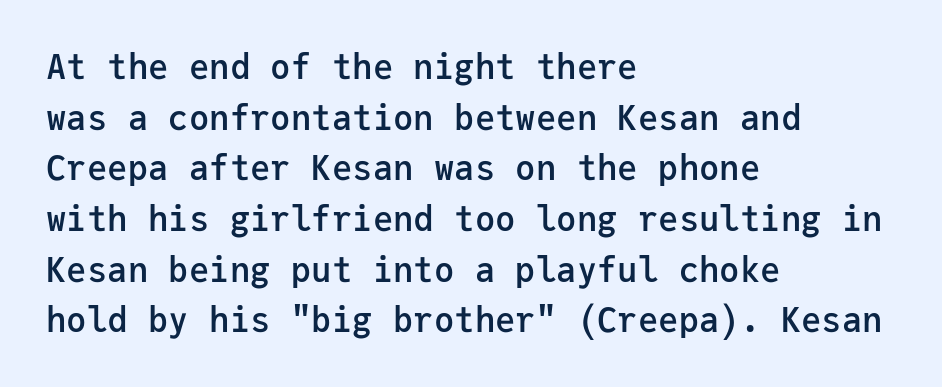
Q: Is the text bold? A: Semi-bold.
Q: Is the text italic (slanted)? A: No, it is upright.
Q: Is the typeface a serif or a sans-serif typeface? A: Sans-serif.
Q: Is the text underlined? A: No.
Q: How is the paragraph aligned? A: Left-aligned.
Q: Is the spacing between letters normal or unusually wide? A: Normal.
Q: Is the spacing between lines tight, normal or loose? A: Normal.
Q: Width (condensed, normal, or wide)? A: Normal.
Q: Stroke contrast? A: Low.
Q: x-height? A: Medium.
Q: Monospaced? A: Yes.
